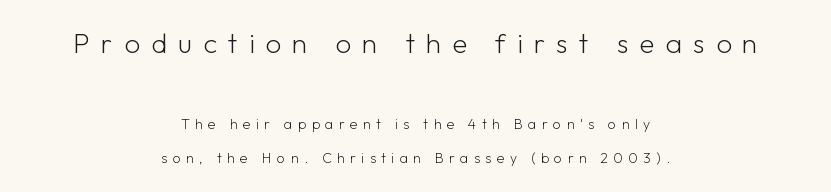
{"serif": "no", "italic": "no", "bold": "no", "weight": "light", "width": "normal", "stroke_contrast": "low", "x_height": "medium", "monospaced": "no", "underline": "no", "align": "center", "line_spacing": "loose", "line_spacing_ratio": 2.41, "letter_spacing": "wide", "letter_spacing_em": 0.39, "larger_block": "first", "size_ratio": 2.0, "glyph_px": 28}
